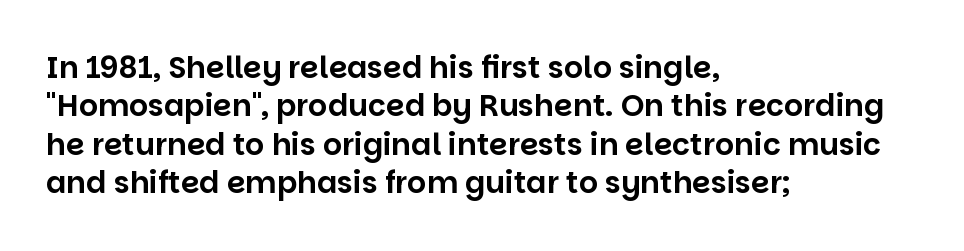
The image shows 30 px sans-serif type, upright; set left-aligned, normal line spacing (1.28x), normal letter spacing, not underlined; low stroke contrast and a large x-height.
